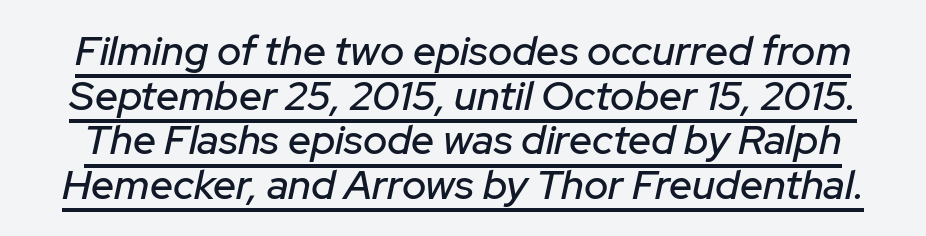
Tall strokes in this sample are angled rather than plumb. The leading is snug, giving the passage a crowded texture. The letterforms sit shoulder to shoulder at normal distance. Every word sits above its own underline. Spacing verdict: proportional, widths tailored to each character.
